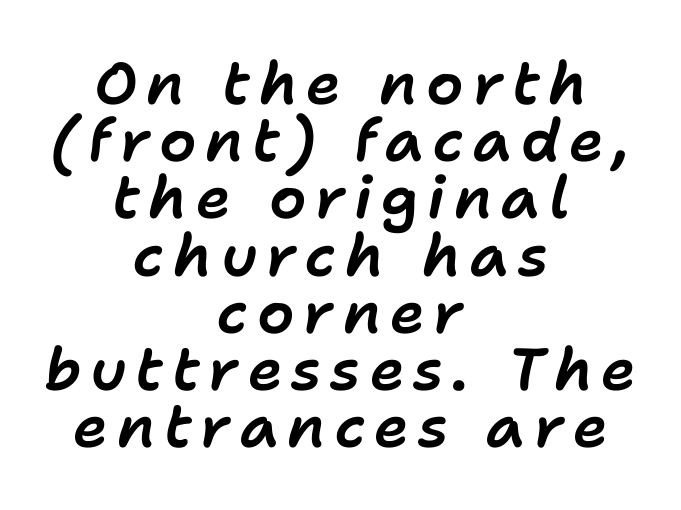
The image shows 59 px text type, italic (leaning right); set centered, tight line spacing (0.97x), not underlined; low stroke contrast and a medium x-height.
